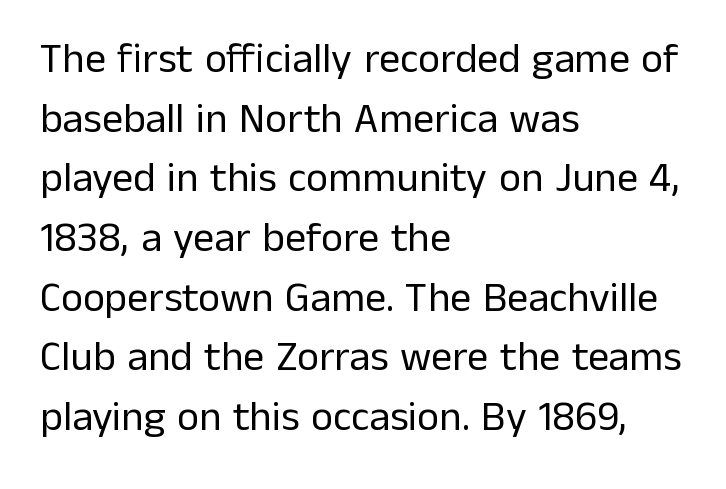
The image shows 42 px regular-weight sans-serif type, upright; set left-aligned, normal line spacing (1.42x), normal letter spacing, not underlined; low stroke contrast and a medium x-height.
